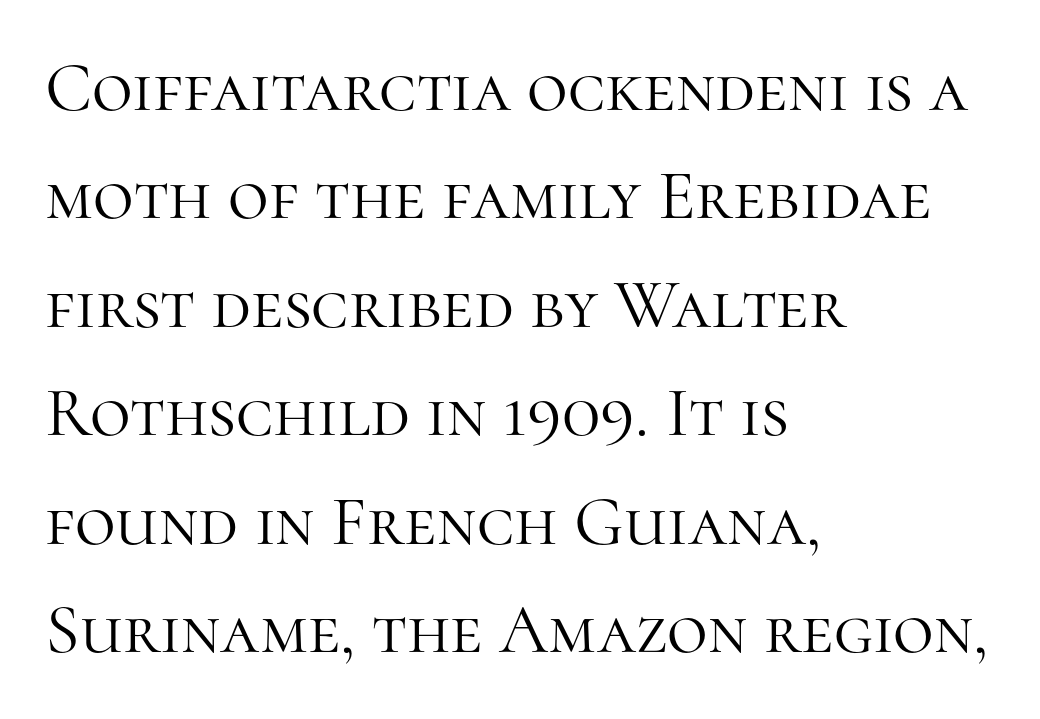
Q: Is the text bold? A: No.
Q: Is the text italic (slanted)? A: No, it is upright.
Q: Is the typeface a serif or a sans-serif typeface? A: Serif.
Q: Is the text underlined? A: No.
Q: How is the paragraph aligned? A: Left-aligned.
Q: Is the spacing between letters normal or unusually wide? A: Normal.
Q: Is the spacing between lines tight, normal or loose? A: Normal.
Q: Width (condensed, normal, or wide)? A: Normal.
Q: Stroke contrast? A: High.
Q: x-height? A: Medium.
Q: Monospaced? A: No.
